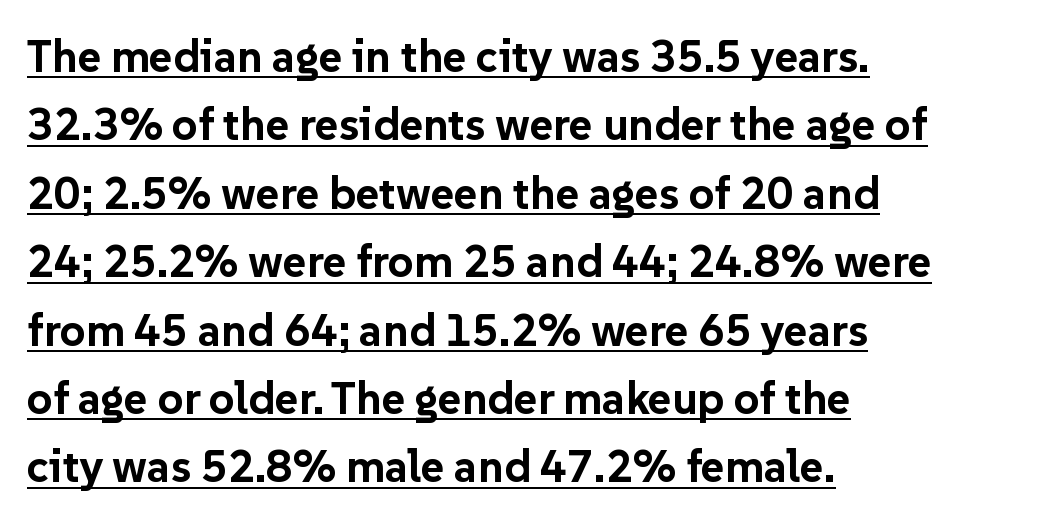
The image shows 45 px bold sans-serif type, upright; set left-aligned, normal line spacing (1.52x), normal letter spacing, underlined; low stroke contrast and a medium x-height.
